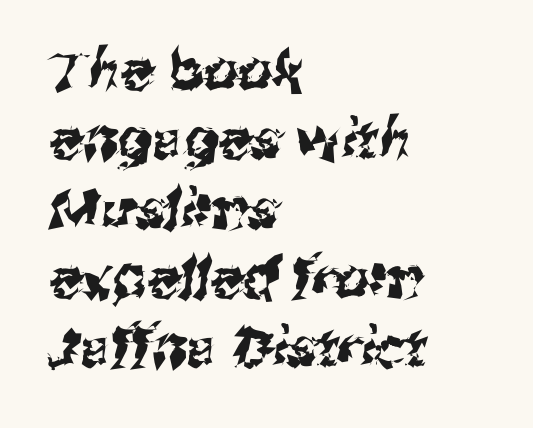
Q: Is the typeface a serif or a sans-serif typeface? A: Sans-serif.
Q: Is the text underlined? A: No.
Q: How is the paragraph aligned? A: Left-aligned.
Q: Is the spacing between letters normal or unusually wide? A: Normal.
Q: Is the spacing between lines tight, normal or loose? A: Normal.
Q: Width (condensed, normal, or wide)? A: Normal.
Q: Stroke contrast? A: Medium.
Q: x-height? A: Medium.
Q: Monospaced? A: No.
